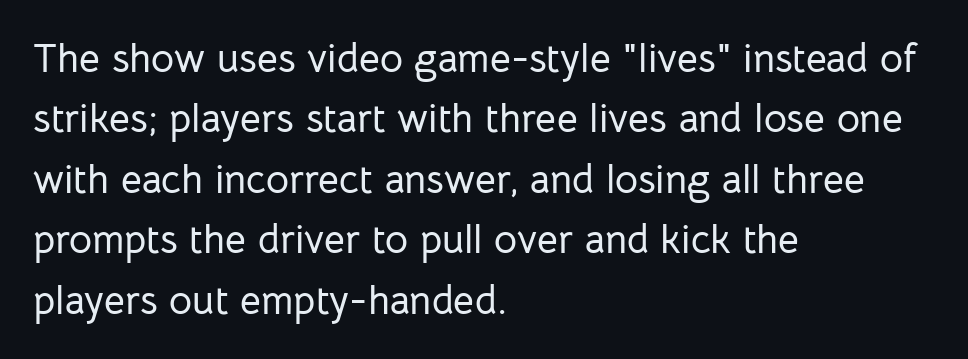
The image shows 40 px sans-serif type, upright; set left-aligned, normal line spacing (1.51x), normal letter spacing, not underlined; low stroke contrast and a medium x-height.
